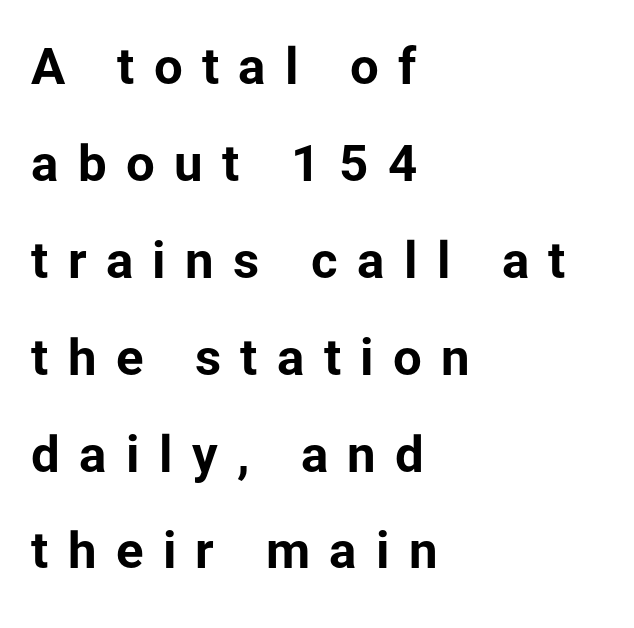
Q: Is the text bold? A: Yes.
Q: Is the text italic (slanted)? A: No, it is upright.
Q: Is the typeface a serif or a sans-serif typeface? A: Sans-serif.
Q: Is the text underlined? A: No.
Q: How is the paragraph aligned? A: Left-aligned.
Q: Is the spacing between letters normal or unusually wide? A: Unusually wide.
Q: Is the spacing between lines tight, normal or loose? A: Loose.
Q: Width (condensed, normal, or wide)? A: Normal.
Q: Stroke contrast? A: Low.
Q: x-height? A: Medium.
Q: Monospaced? A: No.
